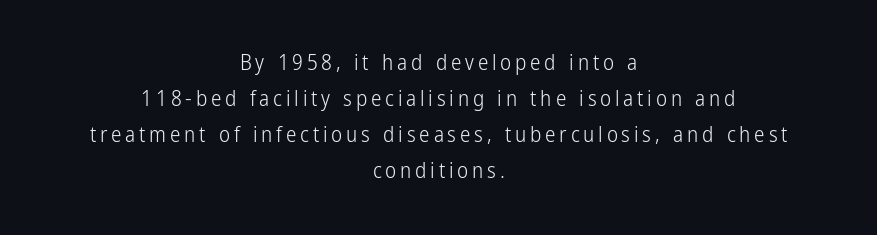
This is roman type, the default non-slanted kind. These lines stack symmetrically, like a column narrowing and widening about its center. Just letters on the line, the space beneath them empty. No letter is thick-stroked: the sample isn't bold.
